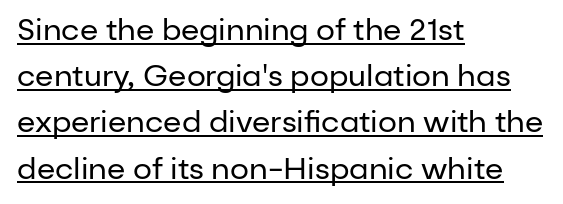
{"serif": "no", "italic": "no", "bold": "no", "weight": "regular", "width": "normal", "stroke_contrast": "low", "x_height": "medium", "monospaced": "no", "underline": "yes", "align": "left", "line_spacing": "normal", "line_spacing_ratio": 1.54, "letter_spacing": "normal", "letter_spacing_em": 0.0, "glyph_px": 30}
